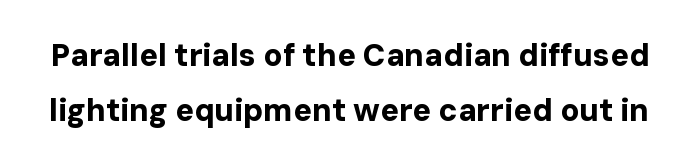
Q: Is the text bold? A: Yes.
Q: Is the text italic (slanted)? A: No, it is upright.
Q: Is the typeface a serif or a sans-serif typeface? A: Sans-serif.
Q: Is the text underlined? A: No.
Q: Is the spacing between letters normal or unusually wide? A: Normal.
Q: Width (condensed, normal, or wide)? A: Normal.
Q: Stroke contrast? A: Low.
Q: x-height? A: Medium.
Q: Monospaced? A: No.
